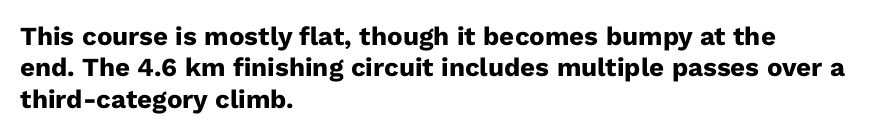
{"italic": "no", "bold": "yes", "underline": "no", "align": "left", "line_spacing_ratio": 1.21, "letter_spacing": "normal", "letter_spacing_em": 0.0, "glyph_px": 26}
